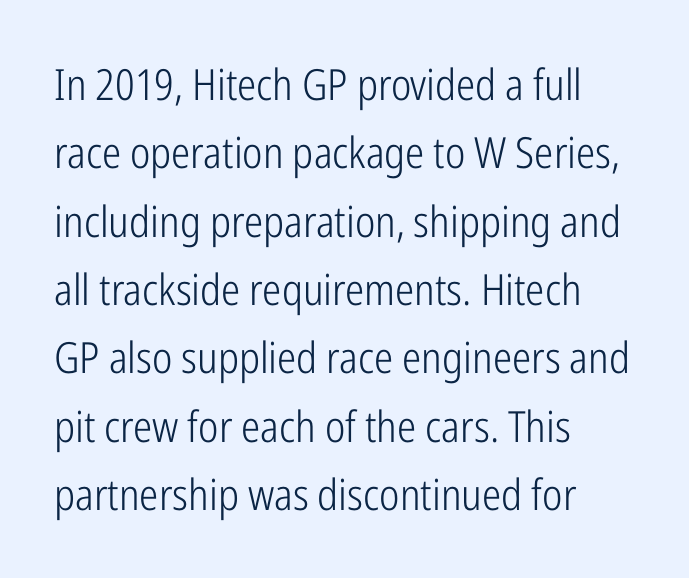
The image shows 43 px light, condensed sans-serif type, upright; set left-aligned, normal line spacing (1.59x), normal letter spacing, not underlined; low stroke contrast and a medium x-height.
